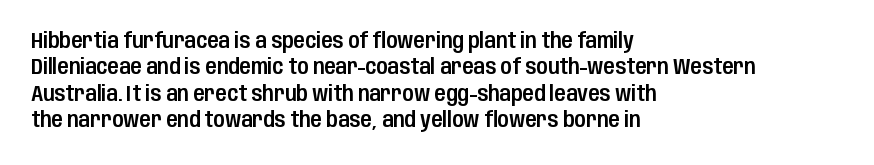
Is there much room between lines? A standard amount, neither cramped nor airy. The line texture is even and compact thanks to regular tracking. In terms of posture, this sample is upright. The paragraph has a hard left edge and a soft right edge. The strip under each line holds only bare page.
